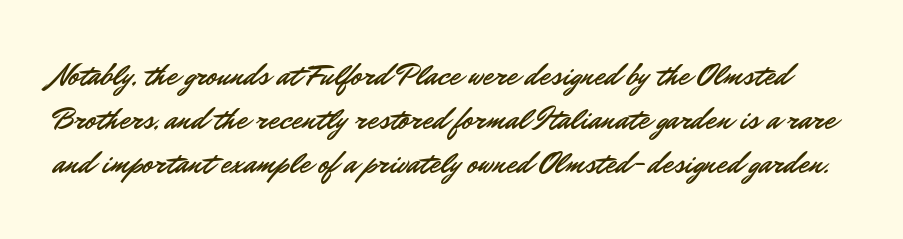
Q: Is the text italic (slanted)? A: Yes.
Q: Is the typeface a serif or a sans-serif typeface? A: Sans-serif.
Q: Is the text underlined? A: No.
Q: Is the spacing between letters normal or unusually wide? A: Normal.
Q: Is the spacing between lines tight, normal or loose? A: Normal.
Q: Width (condensed, normal, or wide)? A: Normal.
Q: Stroke contrast? A: Low.
Q: x-height? A: Small.
Q: Monospaced? A: No.
